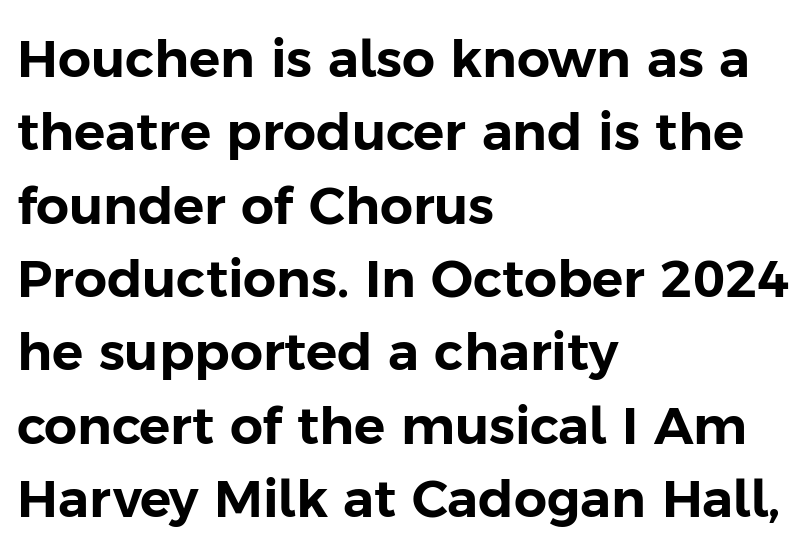
The face used here is rendered with its standard letterfit. In terms of letterform style, serifs are entirely absent. Spacing verdict: proportional, widths tailored to each character. Typeset ragged right — the left edge is the straight one. Glance below the letters and you will spot only blank space.
